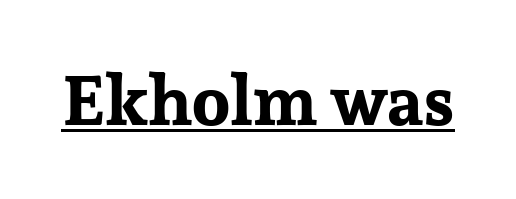
Between one letter and the next there's only the usual sliver of space. Examine the stroke ends and you'll spot serifs. Character widths vary here, with narrow letters taking less room than wide ones. You can see a thin bar hugging the bottom of the glyphs. Do the letters lean? They stand straight.
